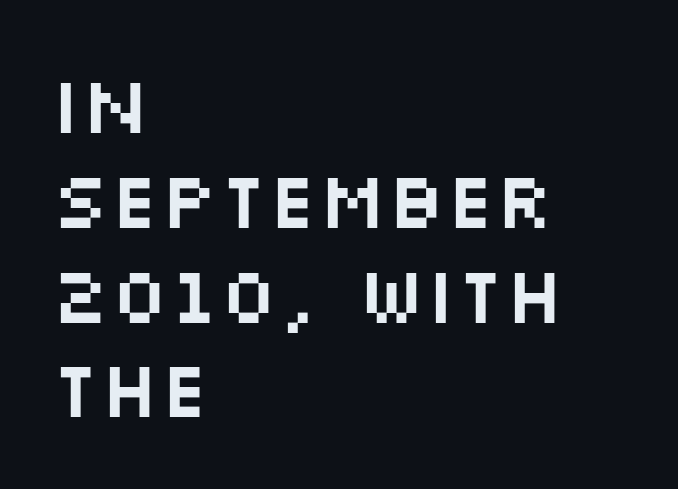
Descender tails drop into unmarked territory. The rendering anchors every line to the left-hand side. Upright lettering throughout. The characters display no serif detailing; their extremities are plain. Proportional: the letters do not fall into vertical columns. Nothing unusual about the tracking: characters are spaced as the font intends.
